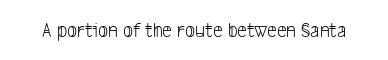
Q: Is the text bold? A: No.
Q: Is the text underlined? A: No.
Q: Is the spacing between letters normal or unusually wide? A: Normal.
